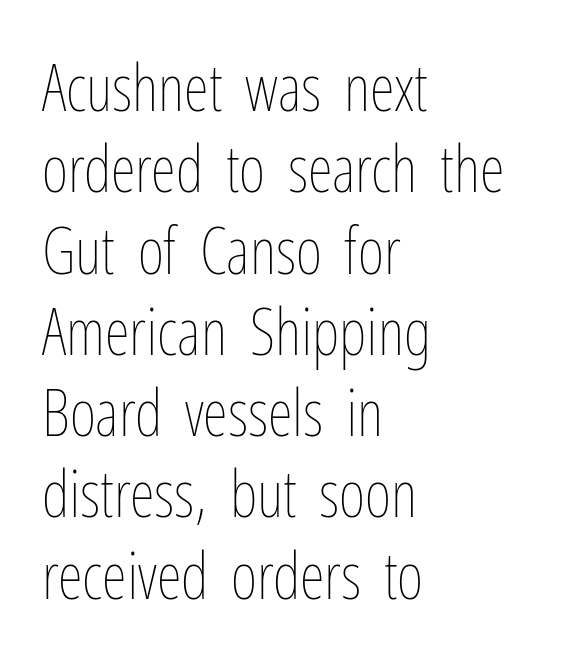
The image shows 64 px thin, condensed type, upright; set left-aligned, normal line spacing (1.27x), normal letter spacing, not underlined; low stroke contrast and a medium x-height.
